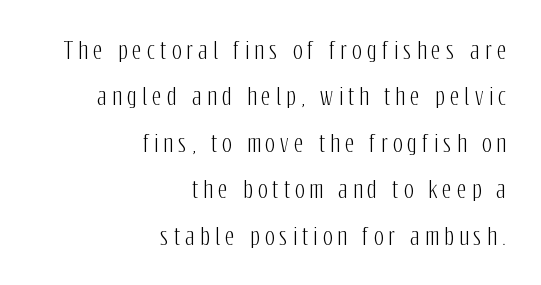
Q: Is the text italic (slanted)? A: No, it is upright.
Q: Is the text underlined? A: No.
Q: How is the paragraph aligned? A: Right-aligned.
Q: Is the spacing between letters normal or unusually wide? A: Unusually wide.
Q: Is the spacing between lines tight, normal or loose? A: Loose.
